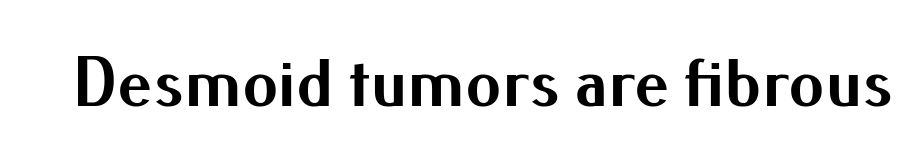
The image shows 71 px bold sans-serif type, upright; set normal letter spacing, not underlined; medium stroke contrast and a small x-height.
